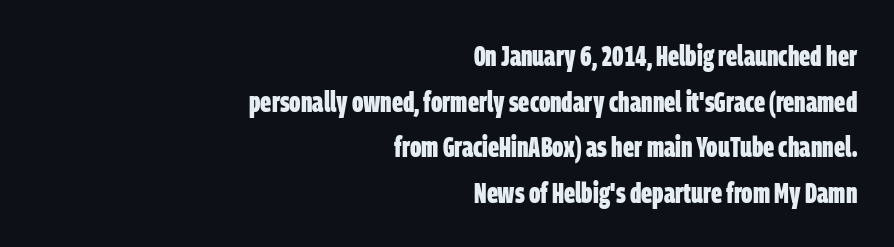
{"serif": "no", "bold": "yes", "weight": "bold", "width": "condensed", "stroke_contrast": "low", "x_height": "large", "monospaced": "no", "underline": "no", "align": "right", "line_spacing": "normal", "line_spacing_ratio": 1.57, "letter_spacing": "normal", "letter_spacing_em": 0.0, "glyph_px": 29}
